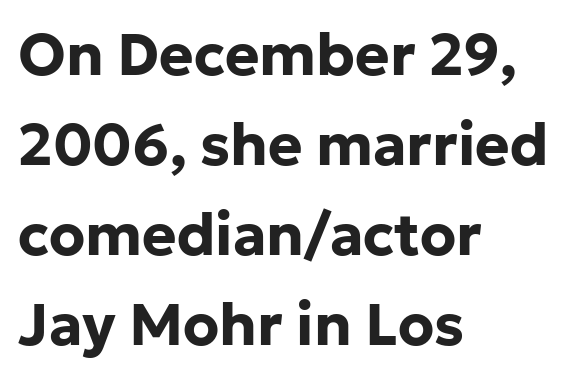
Rows of type keep a routine distance in the vertical direction. The type family on display is of the sans-serif kind. Do the characters align in a grid? No, the font is proportional. This is roman type, the default non-slanted kind. Caption: standard tracking, unaltered.
